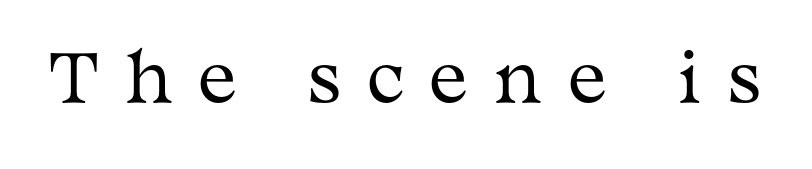
Q: Is the text bold? A: No.
Q: Is the text italic (slanted)? A: No, it is upright.
Q: Is the typeface a serif or a sans-serif typeface? A: Serif.
Q: Is the text underlined? A: No.
Q: Is the spacing between letters normal or unusually wide? A: Unusually wide.
Q: Width (condensed, normal, or wide)? A: Wide.
Q: Stroke contrast? A: Medium.
Q: x-height? A: Medium.
Q: Monospaced? A: No.
